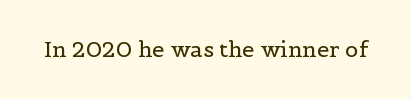
The space directly below the letters is spotless. Quick note: not italic, upright. The line texture is even and compact thanks to regular tracking. These glyphs show unthickened strokes, regular width or finer.
